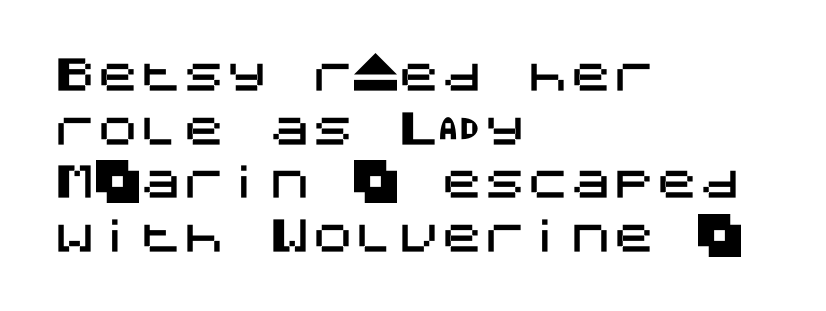
The image shows 43 px sans-serif type, upright; set left-aligned, normal line spacing (1.25x), normal letter spacing, not underlined; medium stroke contrast and a large x-height.
